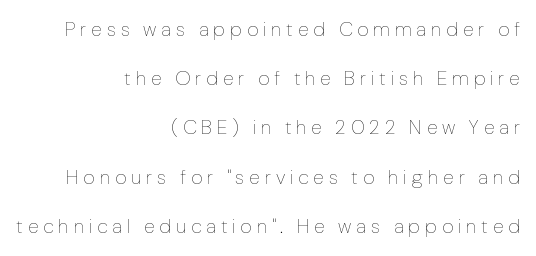
{"italic": "no", "bold": "no", "underline": "no", "align": "right", "line_spacing": "loose", "line_spacing_ratio": 2.46, "letter_spacing": "wide", "letter_spacing_em": 0.24, "glyph_px": 20}
